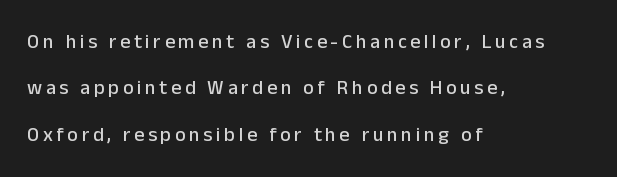
The image shows 20 px text type, upright; set left-aligned, loose line spacing (2.32x), not underlined.
